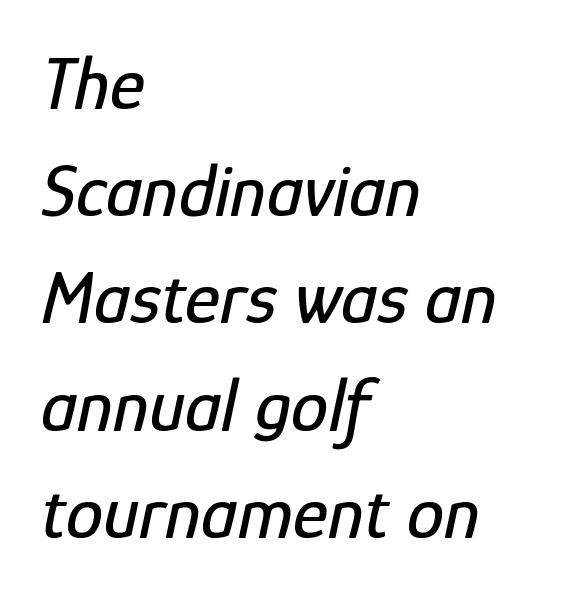
The image shows 75 px condensed type, italic (leaning right); set left-aligned, normal line spacing (1.43x), normal letter spacing, not underlined; low stroke contrast and a medium x-height.
